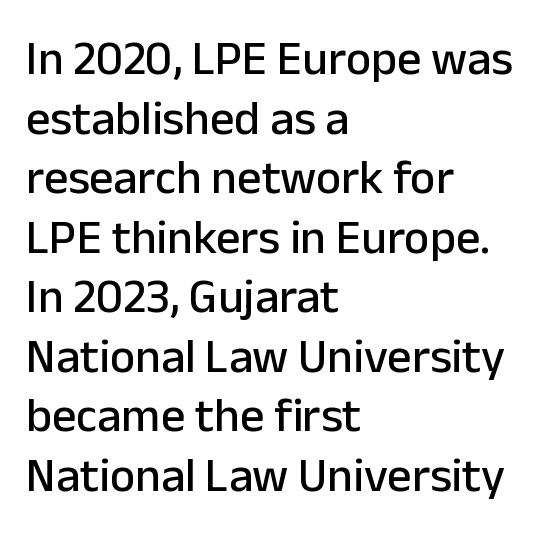
Q: Is the text italic (slanted)? A: No, it is upright.
Q: Is the typeface a serif or a sans-serif typeface? A: Sans-serif.
Q: Is the text underlined? A: No.
Q: How is the paragraph aligned? A: Left-aligned.
Q: Is the spacing between letters normal or unusually wide? A: Normal.
Q: Width (condensed, normal, or wide)? A: Normal.
Q: Stroke contrast? A: Low.
Q: x-height? A: Medium.
Q: Monospaced? A: No.
